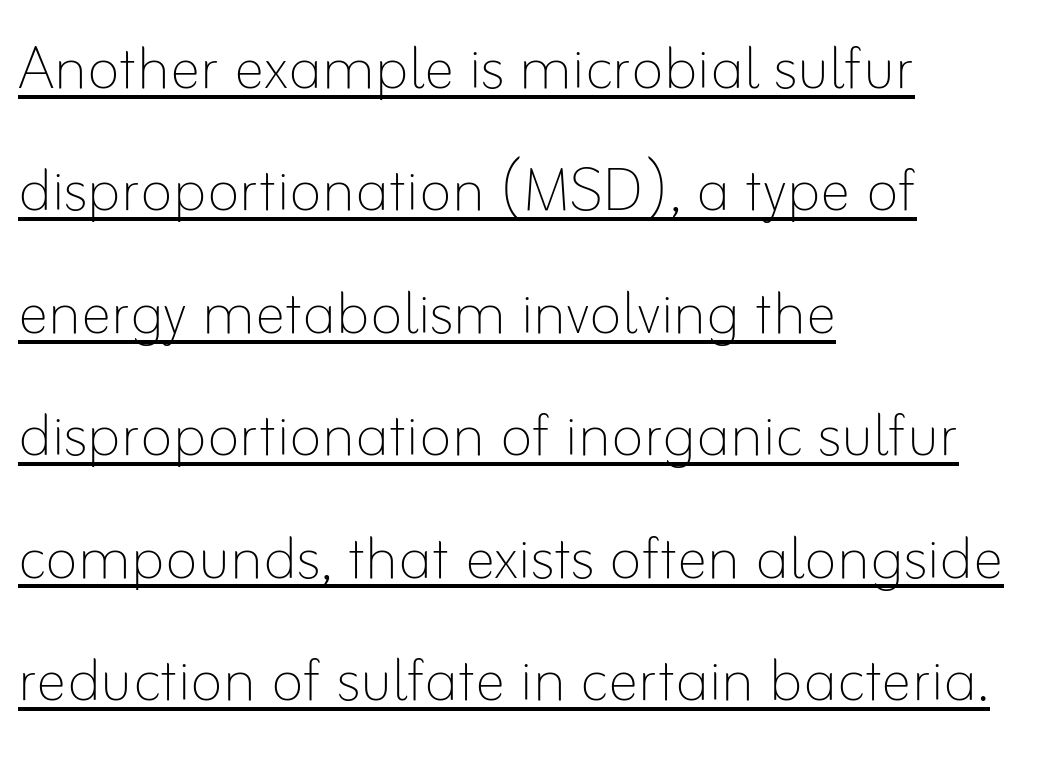
The image shows 77 px thin type, upright; set left-aligned, normal line spacing (1.59x), normal letter spacing, underlined; low stroke contrast and a small x-height.
